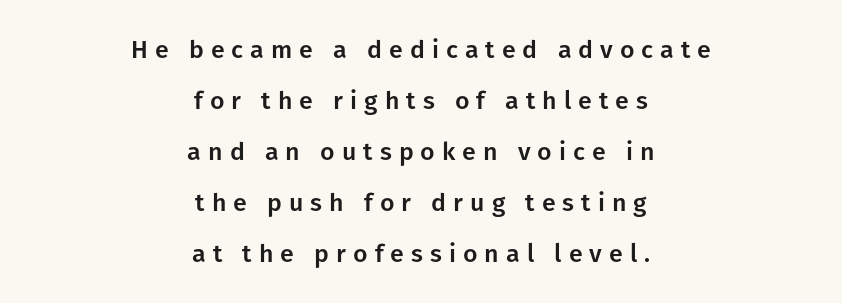
The image shows 25 px text type, upright; set centered, loose line spacing (2.04x), unusually wide letter spacing (+0.28 em), not underlined.
